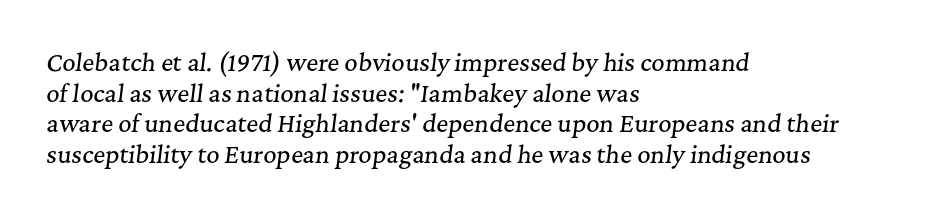
The image shows 23 px text type, italic (leaning right); set left-aligned, normal line spacing (1.33x), normal letter spacing, not underlined.
